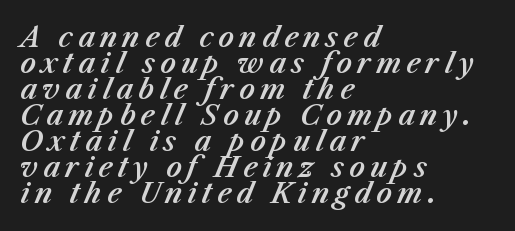
Descender tails drop into unmarked territory. A classic flush-left, rag-right setting is used for this passage. The letters are slanted; this is an italic face. The rendering uses a small line-height, squeezing the rows.
